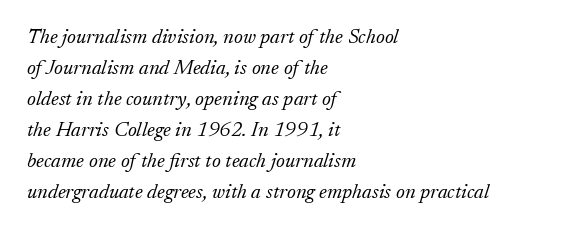
Q: Is the text bold? A: No.
Q: Is the text italic (slanted)? A: Yes, it leans right by about 17 degrees.
Q: Is the text underlined? A: No.
Q: How is the paragraph aligned? A: Left-aligned.
Q: Is the spacing between letters normal or unusually wide? A: Normal.
Q: Is the spacing between lines tight, normal or loose? A: Normal.
